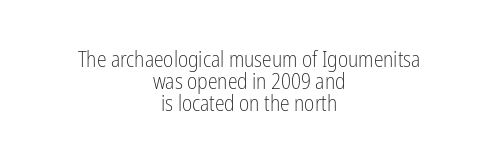
{"italic": "no", "bold": "no", "underline": "no", "align": "center", "line_spacing": "tight", "line_spacing_ratio": 1.01, "letter_spacing": "normal", "letter_spacing_em": 0.0, "glyph_px": 22}
